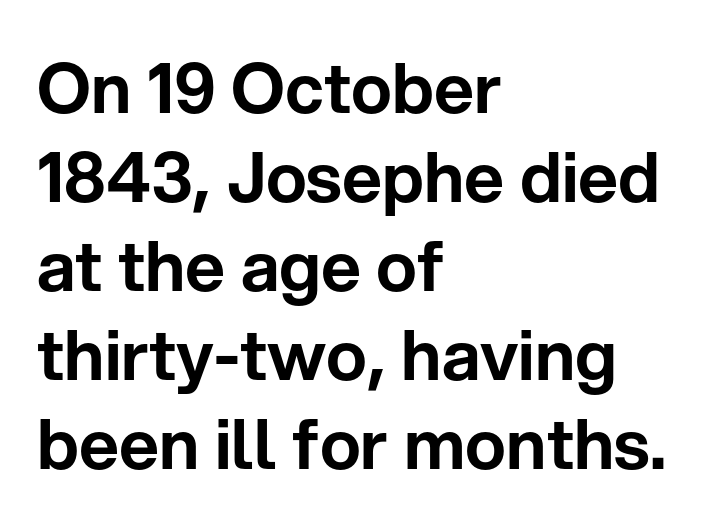
{"serif": "no", "italic": "no", "width": "normal", "stroke_contrast": "low", "x_height": "medium", "monospaced": "no", "underline": "no", "align": "left", "line_spacing": "normal", "line_spacing_ratio": 1.29, "letter_spacing": "normal", "letter_spacing_em": 0.0, "glyph_px": 69}
